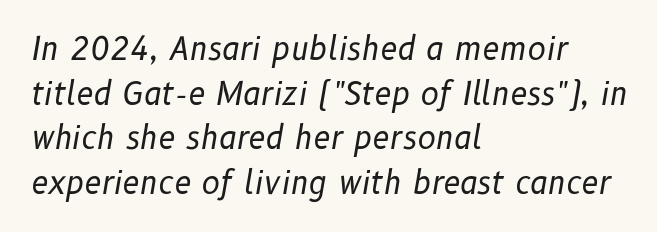
Q: Is the text bold? A: No.
Q: Is the text italic (slanted)? A: Yes, it leans right by about 10 degrees.
Q: Is the text underlined? A: No.
Q: How is the paragraph aligned? A: Left-aligned.
Q: Is the spacing between letters normal or unusually wide? A: Normal.
Q: Is the spacing between lines tight, normal or loose? A: Normal.
Q: Width (condensed, normal, or wide)? A: Normal.
Q: Stroke contrast? A: Low.
Q: x-height? A: Medium.
Q: Monospaced? A: No.
